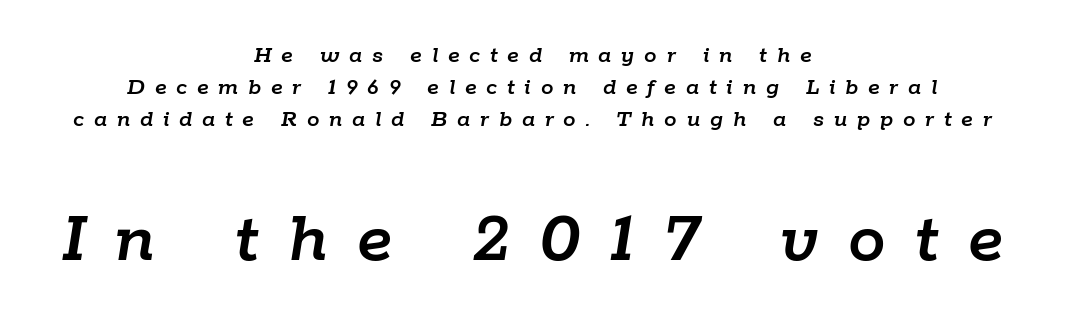
The image shows 75 px text type, italic (leaning right); set centered, normal line spacing (1.29x), unusually wide letter spacing (+0.39 em), not underlined; the second (bottom) block is 3.0x larger; low stroke contrast and a medium x-height.
